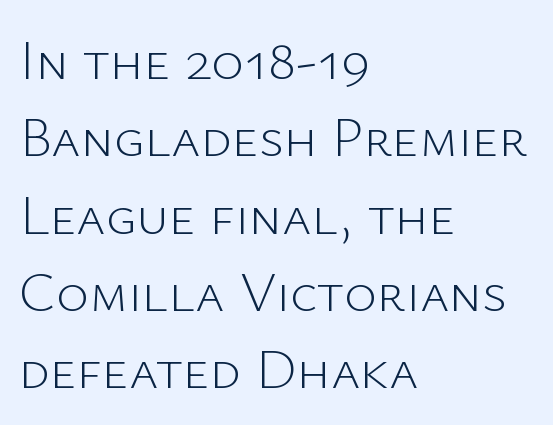
Where is the straight margin? On the left. The axis of the letterforms is exactly vertical. Is the stroke heavy? The answer is a plain regular-or-lighter. Underlining? Definitely not there.
